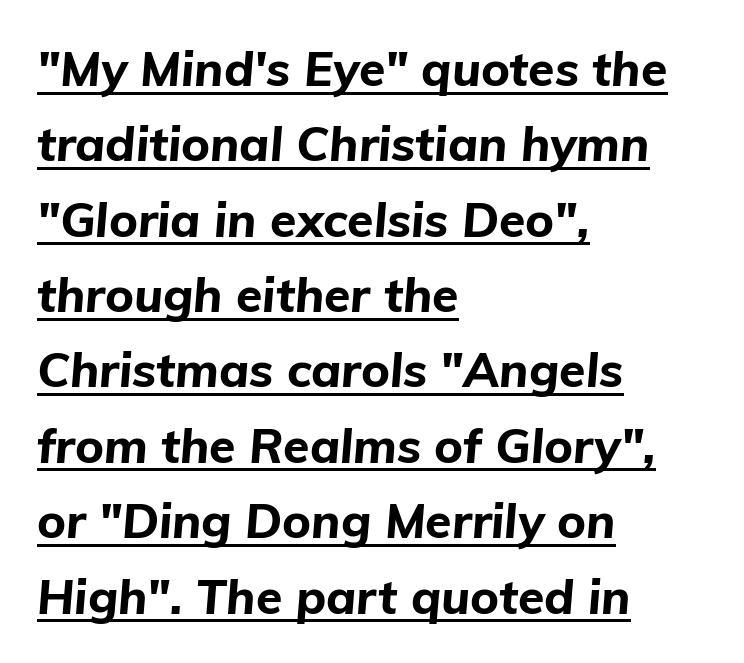
The image shows 48 px bold type, italic (leaning right); set left-aligned, normal line spacing (1.57x), normal letter spacing, underlined; low stroke contrast and a medium x-height.
